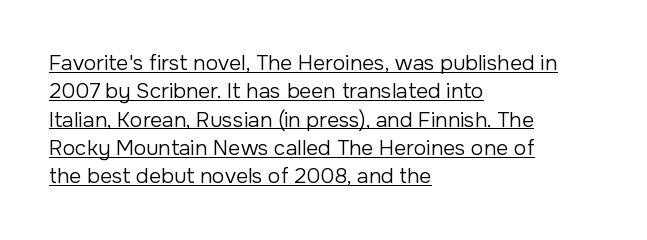
The image shows 21 px text type, upright; set left-aligned, normal line spacing (1.35x), normal letter spacing, underlined.
